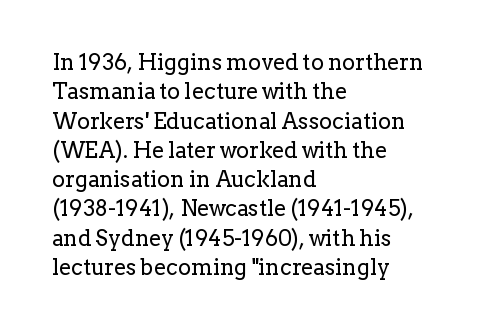
{"italic": "no", "bold": "no", "underline": "no", "align": "left", "line_spacing": "normal", "line_spacing_ratio": 1.33, "letter_spacing": "normal", "letter_spacing_em": 0.0, "glyph_px": 22}
